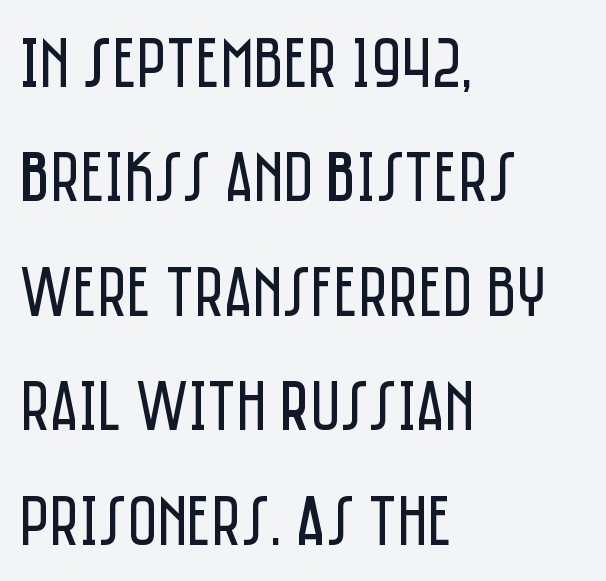
Q: Is the text bold? A: No.
Q: Is the text italic (slanted)? A: No, it is upright.
Q: Is the typeface a serif or a sans-serif typeface? A: Sans-serif.
Q: Is the text underlined? A: No.
Q: How is the paragraph aligned? A: Left-aligned.
Q: Is the spacing between letters normal or unusually wide? A: Normal.
Q: Is the spacing between lines tight, normal or loose? A: Normal.
Q: Width (condensed, normal, or wide)? A: Condensed.
Q: Stroke contrast? A: Low.
Q: x-height? A: Large.
Q: Monospaced? A: No.
